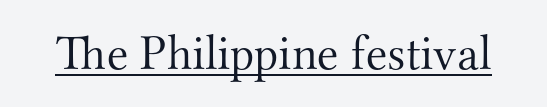
The image shows 49 px light serif type, upright; set normal letter spacing, underlined; medium stroke contrast and a small x-height.
